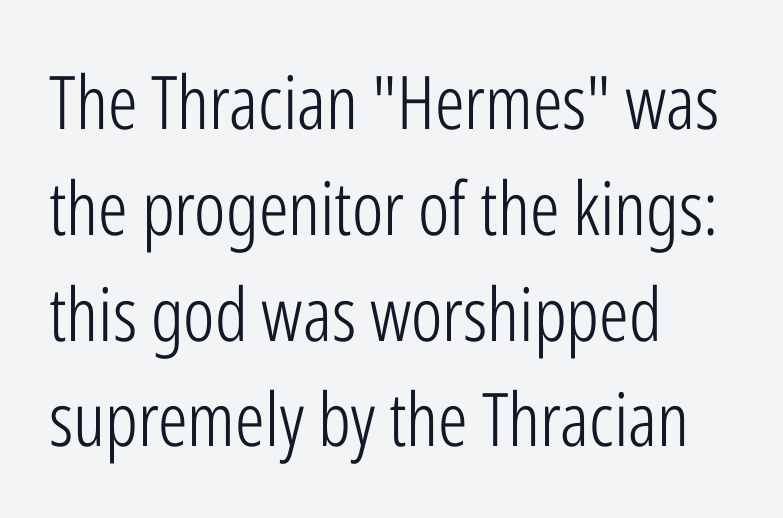
{"serif": "no", "italic": "no", "bold": "no", "weight": "light", "width": "condensed", "stroke_contrast": "low", "x_height": "medium", "monospaced": "no", "underline": "no", "align": "left", "line_spacing": "normal", "line_spacing_ratio": 1.43, "letter_spacing": "normal", "letter_spacing_em": 0.0, "glyph_px": 74}
